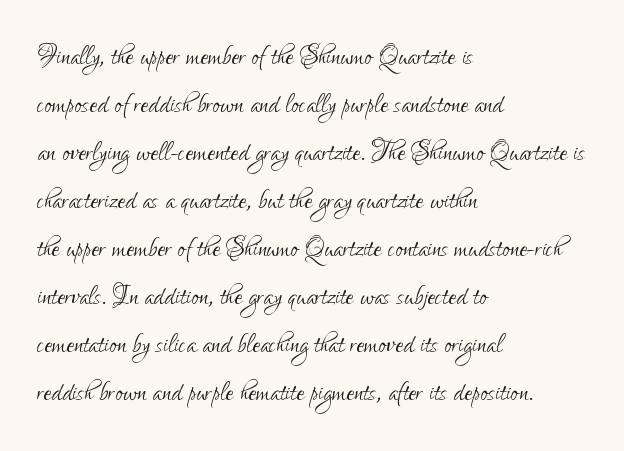
The face used here is proportionally spaced, like ordinary book or web type. Does the type have serifs? No, each stem ends abruptly. The vertical gap from one line to the next is medium.
